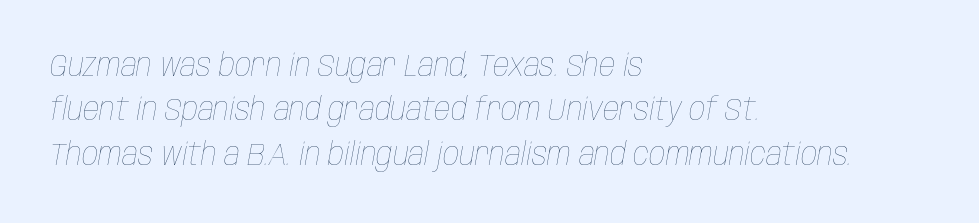
Reading down the block, your eye returns to a fixed left position each line. Do the characters align in a grid? No, the font is proportional. Bare-footed words on every line. This block has exactly the height ordinary leading produces. The axis of the letterforms is tilted away from vertical. Is the type heavy? It reads as light-to-regular instead.
